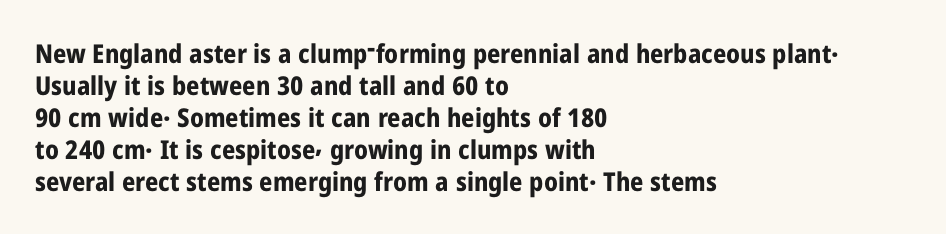
The image shows 26 px bold type, upright; set left-aligned, line spacing 1.23x, normal letter spacing, not underlined.
